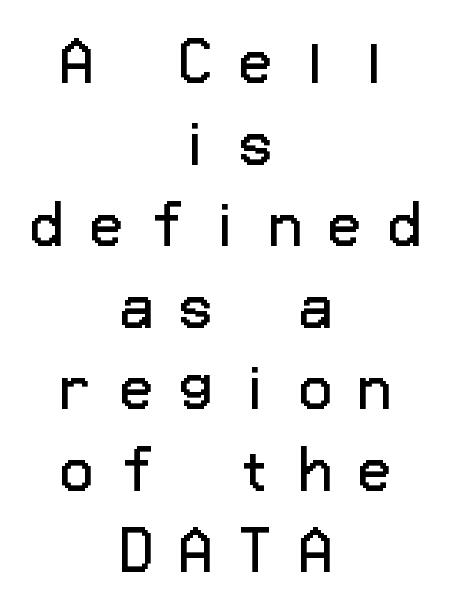
Q: Is the text bold? A: No.
Q: Is the text italic (slanted)? A: No, it is upright.
Q: Is the typeface a serif or a sans-serif typeface? A: Sans-serif.
Q: Is the text underlined? A: No.
Q: How is the paragraph aligned? A: Centered.
Q: Is the spacing between letters normal or unusually wide? A: Unusually wide.
Q: Is the spacing between lines tight, normal or loose? A: Normal.
Q: Width (condensed, normal, or wide)? A: Normal.
Q: Stroke contrast? A: Low.
Q: x-height? A: Medium.
